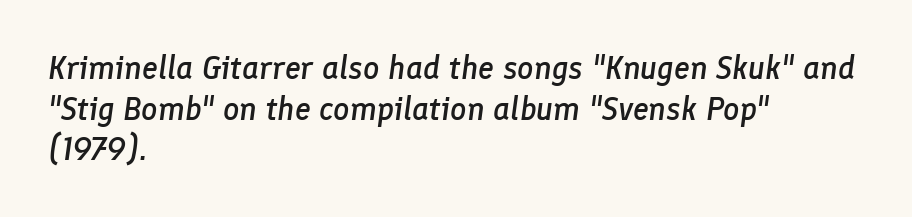
Q: Is the text bold? A: Semi-bold.
Q: Is the text italic (slanted)? A: Yes, it leans right by about 8 degrees.
Q: Is the text underlined? A: No.
Q: How is the paragraph aligned? A: Left-aligned.
Q: Is the spacing between letters normal or unusually wide? A: Normal.
Q: Is the spacing between lines tight, normal or loose? A: Normal.
Q: Width (condensed, normal, or wide)? A: Normal.
Q: Stroke contrast? A: Low.
Q: x-height? A: Medium.
Q: Monospaced? A: No.
